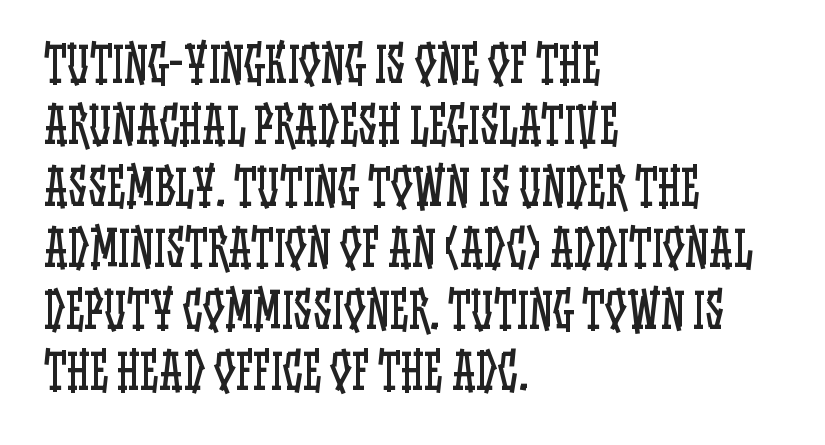
The rendering anchors every line to the left-hand side. Nobody touched the tracking dial on this one. The font sits on the lighter half of the weight spectrum, regular included. Designer's note — italics off, roman on. Notice how descenders clear the ascenders below comfortably — that's standard leading. A typesetter would call this proportional, since set widths differ per character.
